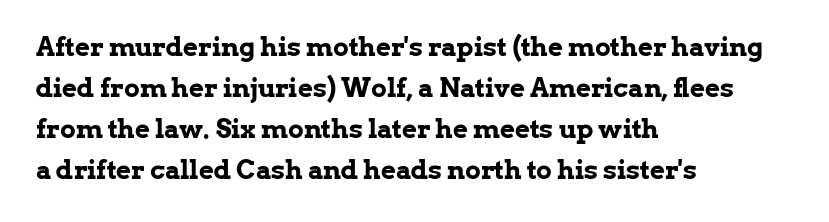
Q: Is the text bold? A: Yes.
Q: Is the text italic (slanted)? A: No, it is upright.
Q: Is the text underlined? A: No.
Q: How is the paragraph aligned? A: Left-aligned.
Q: Is the spacing between letters normal or unusually wide? A: Normal.
Q: Is the spacing between lines tight, normal or loose? A: Normal.
